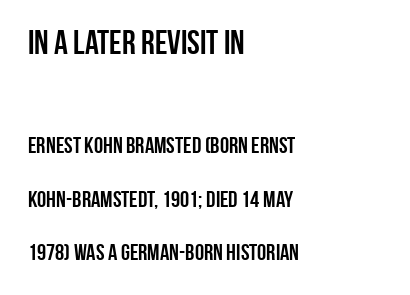
Q: Is the text bold? A: Yes.
Q: Is the text italic (slanted)? A: No, it is upright.
Q: Is the typeface a serif or a sans-serif typeface? A: Sans-serif.
Q: Is the text underlined? A: No.
Q: How is the paragraph aligned? A: Left-aligned.
Q: Is the spacing between letters normal or unusually wide? A: Normal.
Q: Is the spacing between lines tight, normal or loose? A: Loose.
Q: Which block of text is set in a larger size, the first (top) or the second (bottom)? A: The first (top) one.
Q: Width (condensed, normal, or wide)? A: Condensed.
Q: Stroke contrast? A: Low.
Q: x-height? A: Large.
Q: Monospaced? A: No.
